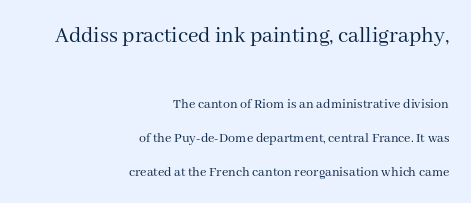
{"italic": "no", "bold": "no", "underline": "no", "align": "right", "line_spacing": "loose", "line_spacing_ratio": 2.42, "letter_spacing": "normal", "letter_spacing_em": 0.0, "larger_block": "first", "size_ratio": 1.64, "glyph_px": 23}
